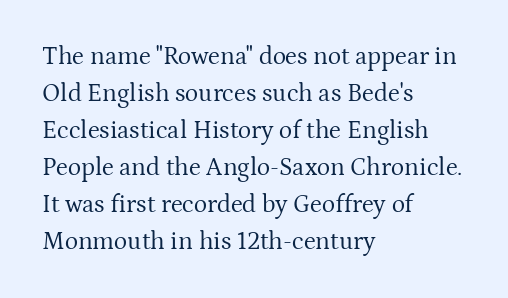
{"italic": "no", "bold": "no", "underline": "no", "align": "left", "line_spacing": "normal", "line_spacing_ratio": 1.48, "letter_spacing": "normal", "letter_spacing_em": 0.0, "glyph_px": 25}
